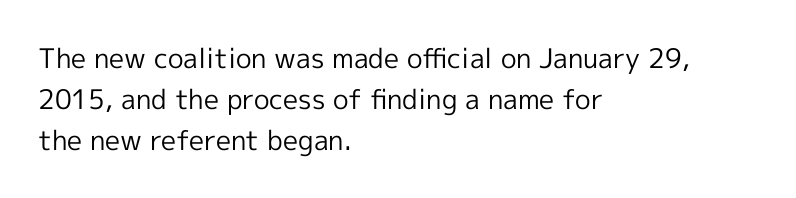
{"italic": "no", "bold": "no", "underline": "no", "align": "left", "line_spacing": "normal", "line_spacing_ratio": 1.52, "letter_spacing": "normal", "letter_spacing_em": 0.0, "glyph_px": 27}
